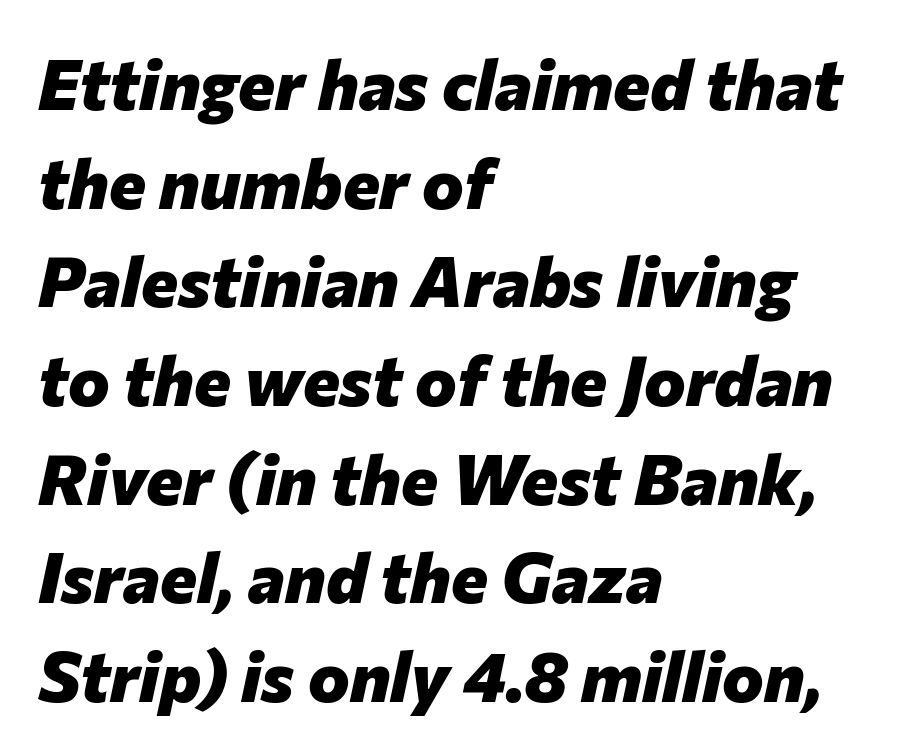
Is this a fixed-width face? No — the glyphs have proportional, varying widths. I'd describe the lettering as bold — thick and assertive. Notice how descenders clear the ascenders below comfortably — that's standard leading. Glyph-to-glyph distance matches everyday printed text.
